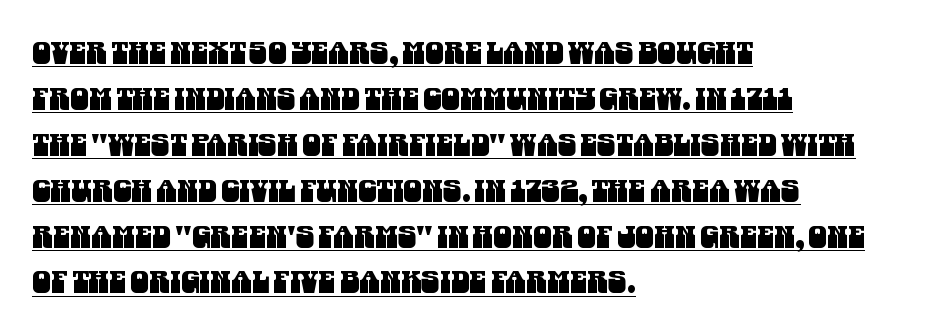
Q: Is the typeface a serif or a sans-serif typeface? A: Sans-serif.
Q: Is the text underlined? A: Yes.
Q: How is the paragraph aligned? A: Left-aligned.
Q: Is the spacing between letters normal or unusually wide? A: Normal.
Q: Is the spacing between lines tight, normal or loose? A: Normal.
Q: Width (condensed, normal, or wide)? A: Condensed.
Q: Stroke contrast? A: Medium.
Q: x-height? A: Large.
Q: Monospaced? A: No.
